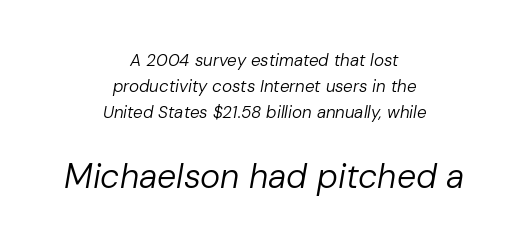
Underlining? Definitely not there. You get the small type first, then a jump to larger type. The letterforms sit shoulder to shoulder at normal distance. Is the type heavy? It reads as light-to-regular instead. The lines are quadded center. Tall strokes in this sample are angled rather than plumb.
